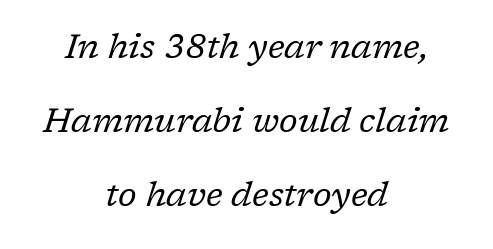
The image shows 34 px regular-weight serif type, italic (leaning right); set centered, loose line spacing (2.17x), normal letter spacing, not underlined; low stroke contrast and a medium x-height.
